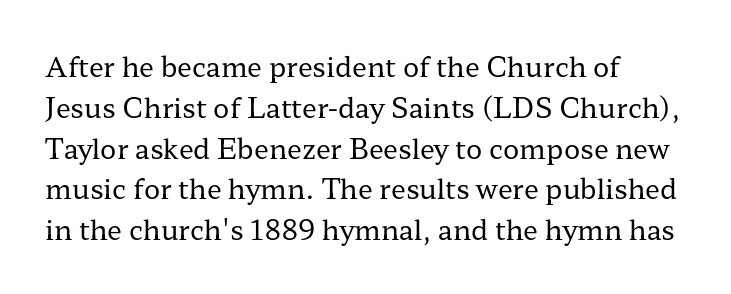
The image shows 27 px text type, upright; set left-aligned, normal line spacing (1.51x), normal letter spacing, not underlined.
